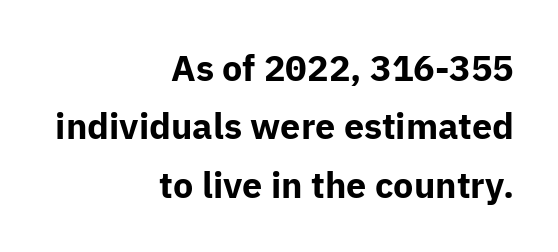
The lines sit at an ordinary, default distance from one another. You could not count columns in this text — the font is proportionally spaced. A bare baseline throughout the passage. This sample uses plain, unmodified letter spacing. Is the type bold? Yes — the strokes are clearly thick and heavy.
